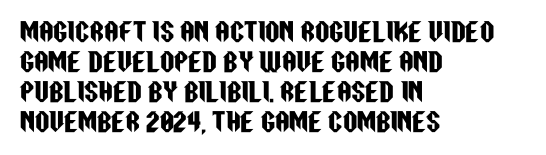
{"italic": "no", "underline": "no", "align": "left", "line_spacing_ratio": 1.2, "letter_spacing": "normal", "letter_spacing_em": 0.0, "glyph_px": 25}
